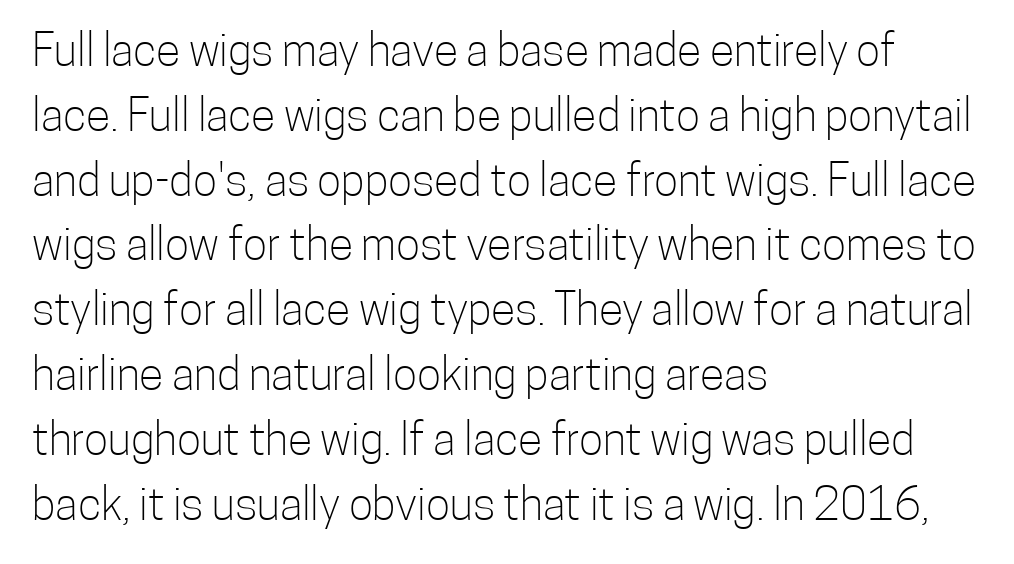
Characters remain perfectly vertical along every line. The glyphs in this specimen are sans serif. The lines in this sample share a left origin and differ only in where they stop. The area under the type is left untouched. Regular leading. Weight: in the light-to-regular range.
